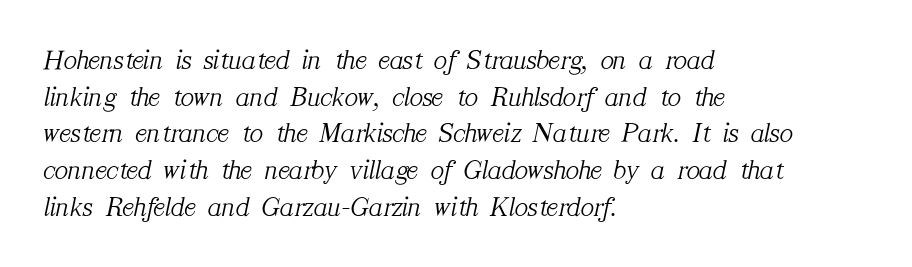
Observe the ordinary spacing: letters are neighbours, not strangers. The font is comparable to plain body text, perhaps lighter. A serif font was chosen for this passage. Line spacing here is normal. Layout note: lines flush left. Character widths vary here, with narrow letters taking less room than wide ones.
